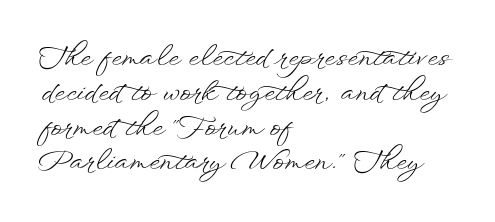
Q: Is the text bold? A: No.
Q: Is the text italic (slanted)? A: Yes.
Q: Is the text underlined? A: No.
Q: How is the paragraph aligned? A: Left-aligned.
Q: Is the spacing between letters normal or unusually wide? A: Normal.
Q: Is the spacing between lines tight, normal or loose? A: Normal.
